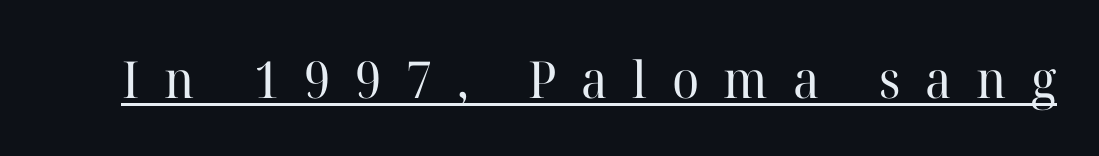
Q: Is the text bold? A: No.
Q: Is the text italic (slanted)? A: No, it is upright.
Q: Is the typeface a serif or a sans-serif typeface? A: Serif.
Q: Is the text underlined? A: Yes.
Q: Is the spacing between letters normal or unusually wide? A: Unusually wide.
Q: Width (condensed, normal, or wide)? A: Normal.
Q: Stroke contrast? A: High.
Q: x-height? A: Medium.
Q: Monospaced? A: No.
